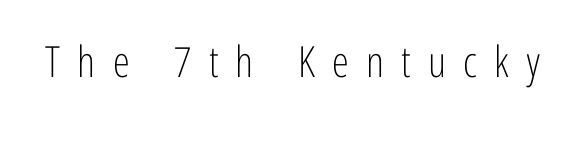
{"serif": "no", "italic": "no", "bold": "no", "weight": "light", "width": "condensed", "stroke_contrast": "low", "x_height": "medium", "monospaced": "no", "underline": "no", "letter_spacing": "wide", "letter_spacing_em": 0.4, "glyph_px": 43}
